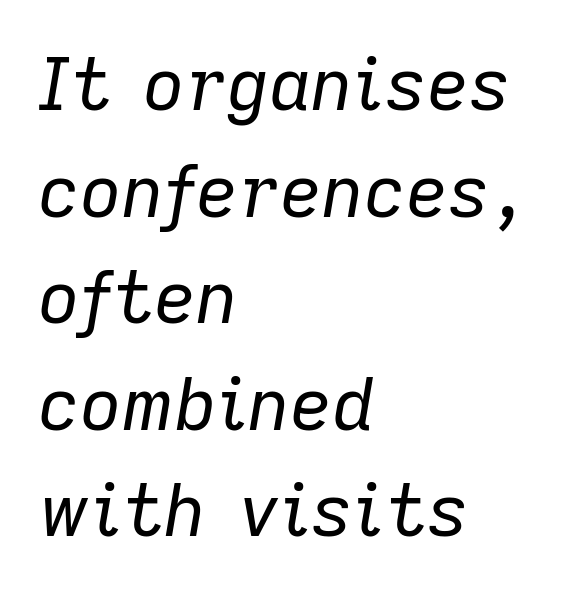
Q: Is the text bold? A: No.
Q: Is the text italic (slanted)? A: Yes, it leans right by about 9 degrees.
Q: Is the text underlined? A: No.
Q: How is the paragraph aligned? A: Left-aligned.
Q: Is the spacing between letters normal or unusually wide? A: Normal.
Q: Is the spacing between lines tight, normal or loose? A: Normal.
Q: Width (condensed, normal, or wide)? A: Normal.
Q: Stroke contrast? A: Low.
Q: x-height? A: Medium.
Q: Monospaced? A: No.
